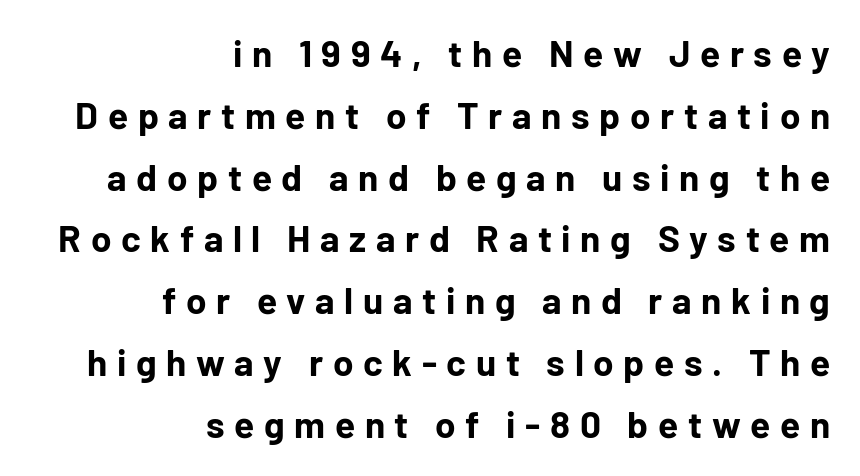
The image shows 37 px bold sans-serif type, upright; set right-aligned, normal line spacing (1.67x), unusually wide letter spacing (+0.26 em), not underlined; low stroke contrast and a medium x-height.
